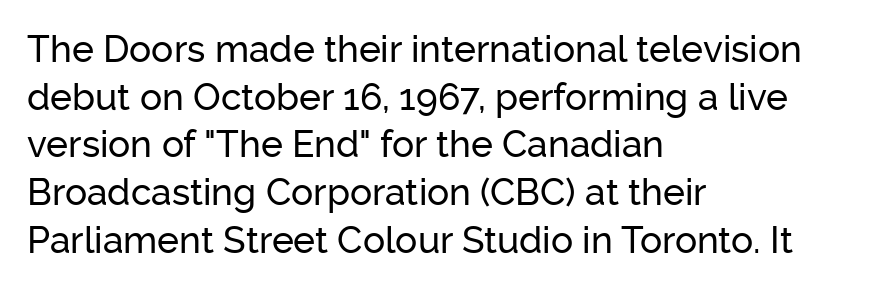
The image shows 37 px sans-serif type, upright; set left-aligned, normal line spacing (1.29x), normal letter spacing, not underlined; low stroke contrast and a medium x-height.
